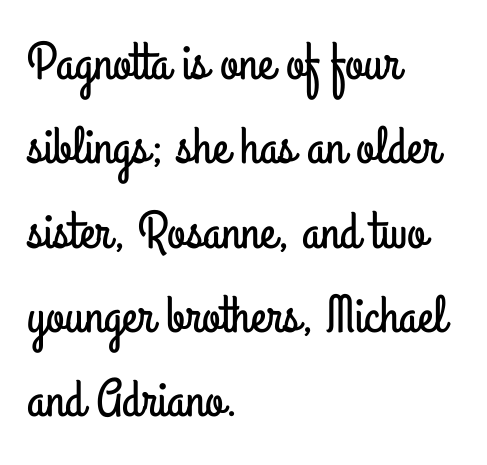
Q: Is the text italic (slanted)? A: No, it is upright.
Q: Is the typeface a serif or a sans-serif typeface? A: Sans-serif.
Q: Is the text underlined? A: No.
Q: How is the paragraph aligned? A: Left-aligned.
Q: Is the spacing between letters normal or unusually wide? A: Normal.
Q: Is the spacing between lines tight, normal or loose? A: Normal.
Q: Width (condensed, normal, or wide)? A: Condensed.
Q: Stroke contrast? A: Low.
Q: x-height? A: Small.
Q: Monospaced? A: No.
